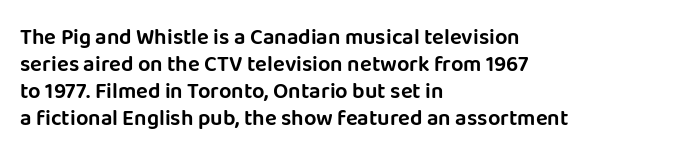
The image shows 22 px text type, upright; set left-aligned, line spacing 1.22x, normal letter spacing, not underlined.
